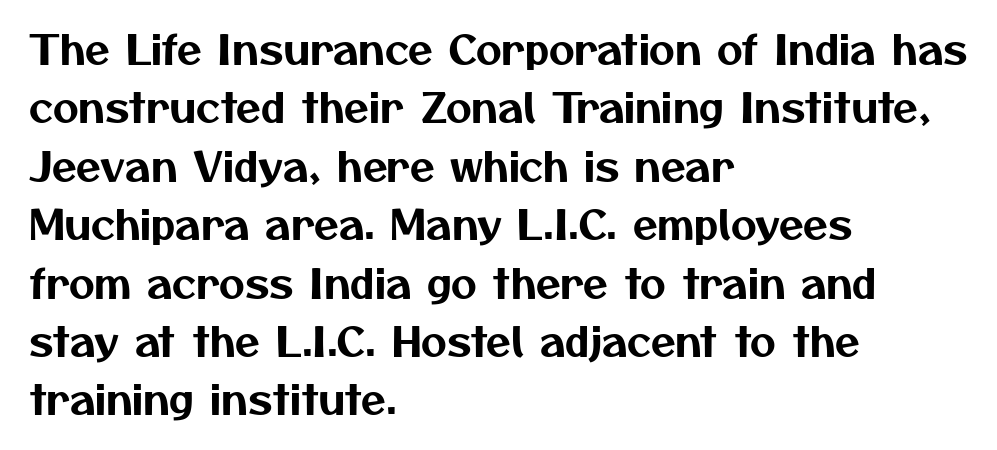
{"serif": "no", "width": "normal", "stroke_contrast": "medium", "x_height": "medium", "monospaced": "no", "underline": "no", "align": "left", "line_spacing": "normal", "line_spacing_ratio": 1.46, "letter_spacing": "normal", "letter_spacing_em": 0.0, "glyph_px": 40}
